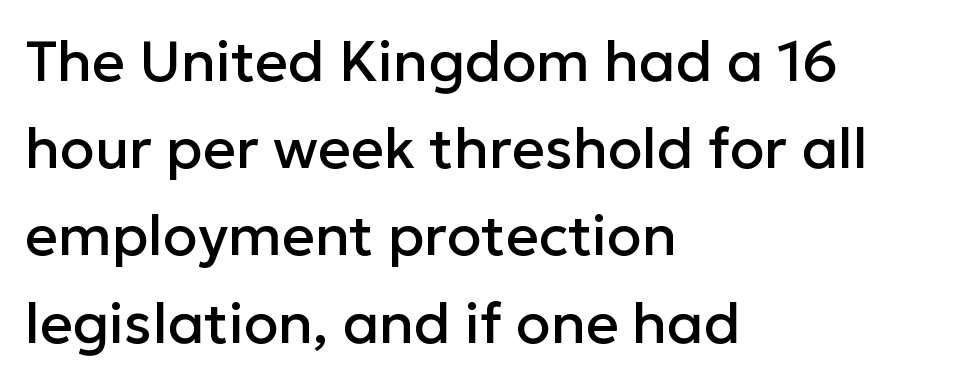
Q: Is the text italic (slanted)? A: No, it is upright.
Q: Is the typeface a serif or a sans-serif typeface? A: Sans-serif.
Q: Is the text underlined? A: No.
Q: How is the paragraph aligned? A: Left-aligned.
Q: Is the spacing between letters normal or unusually wide? A: Normal.
Q: Is the spacing between lines tight, normal or loose? A: Normal.
Q: Width (condensed, normal, or wide)? A: Normal.
Q: Stroke contrast? A: Low.
Q: x-height? A: Medium.
Q: Monospaced? A: No.
